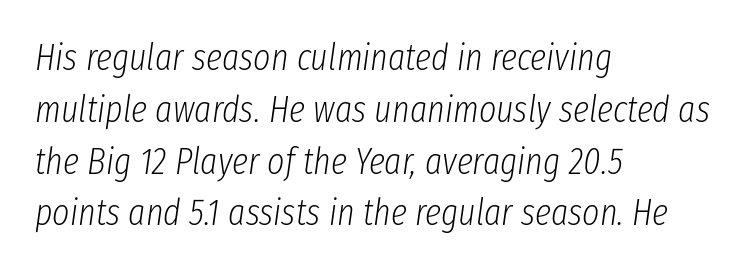
{"italic": "yes", "lean": "right", "slant_degrees": 8, "bold": "no", "weight": "light", "width": "condensed", "stroke_contrast": "low", "x_height": "medium", "monospaced": "no", "underline": "no", "align": "left", "line_spacing": "normal", "line_spacing_ratio": 1.4, "letter_spacing": "normal", "letter_spacing_em": 0.0, "glyph_px": 37}
